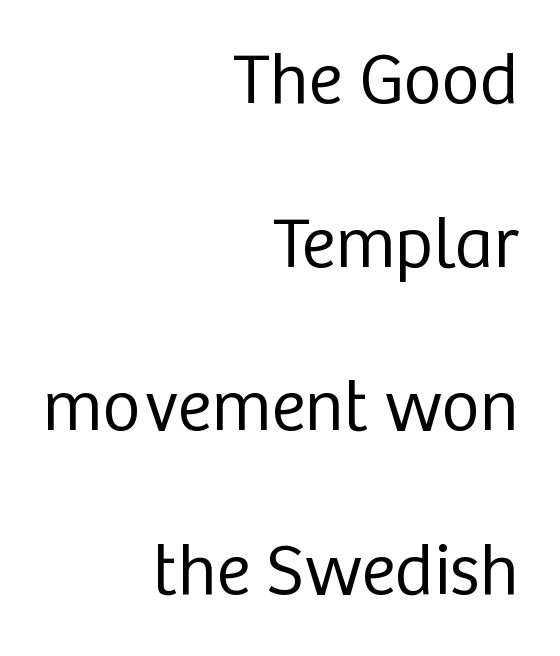
{"serif": "no", "italic": "no", "bold": "no", "weight": "regular", "width": "normal", "stroke_contrast": "low", "x_height": "medium", "monospaced": "no", "underline": "no", "align": "right", "line_spacing": "loose", "line_spacing_ratio": 2.24, "letter_spacing": "normal", "letter_spacing_em": 0.0, "glyph_px": 73}
